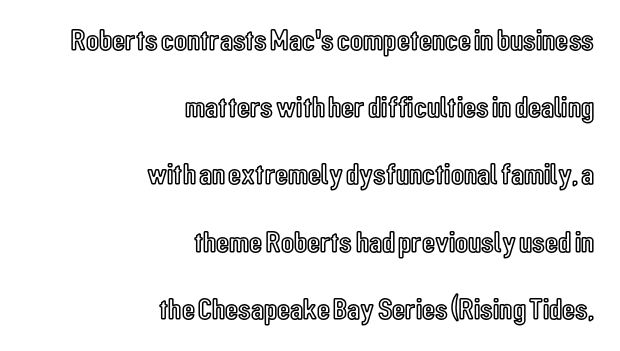
{"italic": "no", "width": "condensed", "x_height": "medium", "monospaced": "no", "underline": "no", "align": "right", "line_spacing": "loose", "line_spacing_ratio": 2.24, "letter_spacing": "normal", "letter_spacing_em": 0.0, "glyph_px": 30}
